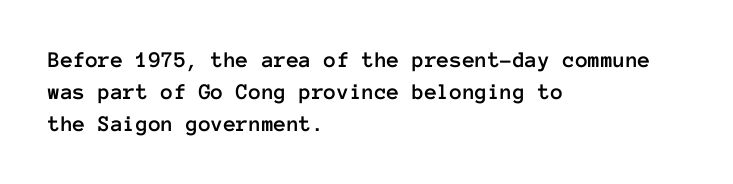
Q: Is the text italic (slanted)? A: No, it is upright.
Q: Is the text underlined? A: No.
Q: How is the paragraph aligned? A: Left-aligned.
Q: Is the spacing between letters normal or unusually wide? A: Normal.
Q: Is the spacing between lines tight, normal or loose? A: Normal.
